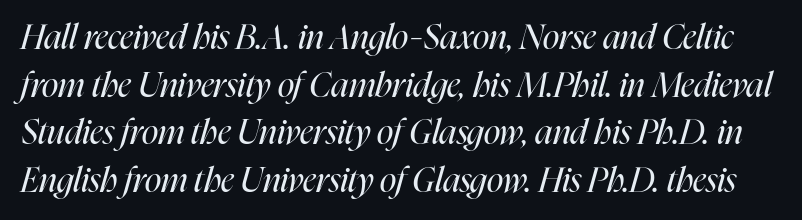
{"italic": "yes", "lean": "right", "slant_degrees": 16, "bold": "no", "weight": "regular", "width": "condensed", "stroke_contrast": "high", "x_height": "medium", "monospaced": "no", "underline": "no", "line_spacing": "normal", "line_spacing_ratio": 1.4, "letter_spacing": "normal", "letter_spacing_em": 0.0, "glyph_px": 34}
